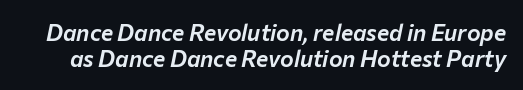
The face used here is rendered with its standard letterfit. Notice how the stems are inclined rather than vertical — that's the hallmark of italics. No word sits above an underline. The passage shown stacks its lines with hardly any gap.
